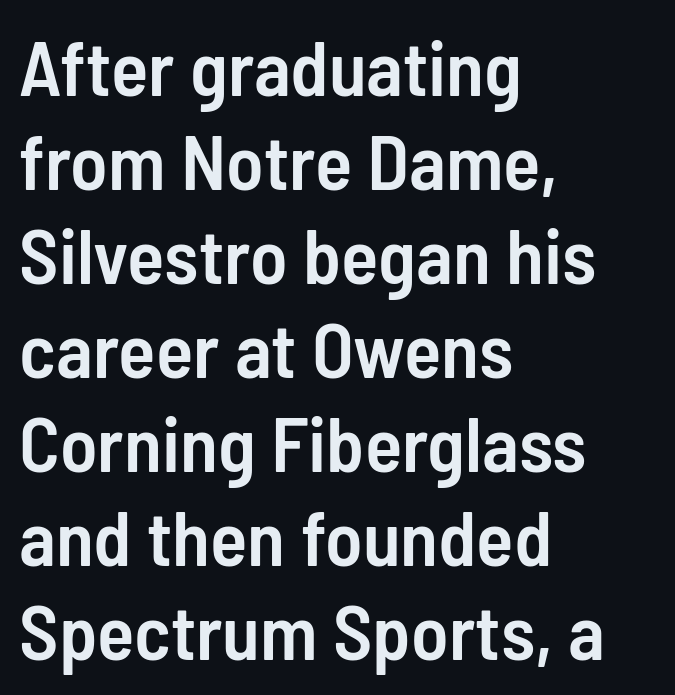
{"serif": "no", "italic": "no", "bold": "semi", "weight": "semibold", "width": "condensed", "stroke_contrast": "low", "x_height": "medium", "monospaced": "no", "underline": "no", "align": "left", "line_spacing_ratio": 1.22, "letter_spacing": "normal", "letter_spacing_em": 0.0, "glyph_px": 77}
